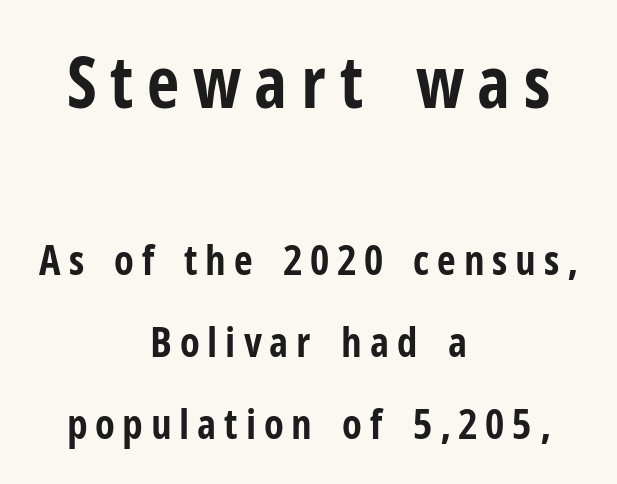
The image shows 71 px bold, condensed sans-serif type, upright; set centered, loose line spacing (2.0x), not underlined; the first (top) block is 1.73x larger; low stroke contrast and a medium x-height.
